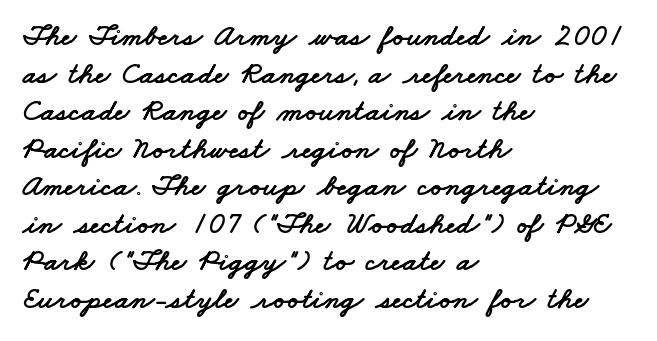
The image shows 31 px wide sans-serif type; set left-aligned, line spacing 1.21x, normal letter spacing, not underlined; low stroke contrast and a small x-height.
